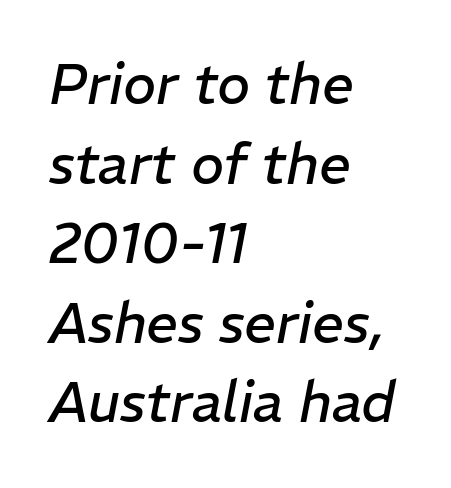
The image shows 56 px regular-weight type, italic (leaning right); set left-aligned, normal line spacing (1.42x), normal letter spacing, not underlined; low stroke contrast and a medium x-height.
